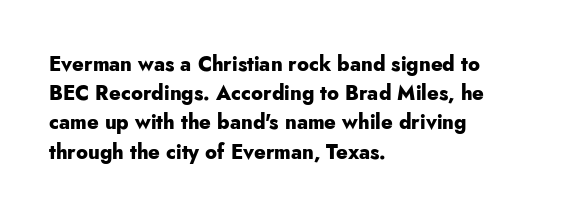
The glyphs are unaccompanied by any horizontal stroke below them. Line spacing here is normal. It's the straight-up-and-down kind of type. A dark, heavy texture on the line: the type is bold. The text block is weighted toward the left margin, trailing off unevenly rightward. Characters follow at the spacing the type designer built in.
